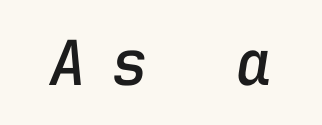
{"italic": "yes", "lean": "right", "slant_degrees": 9, "width": "normal", "stroke_contrast": "low", "x_height": "medium", "monospaced": "yes", "underline": "no", "letter_spacing": "wide", "letter_spacing_em": 0.4, "glyph_px": 62}
